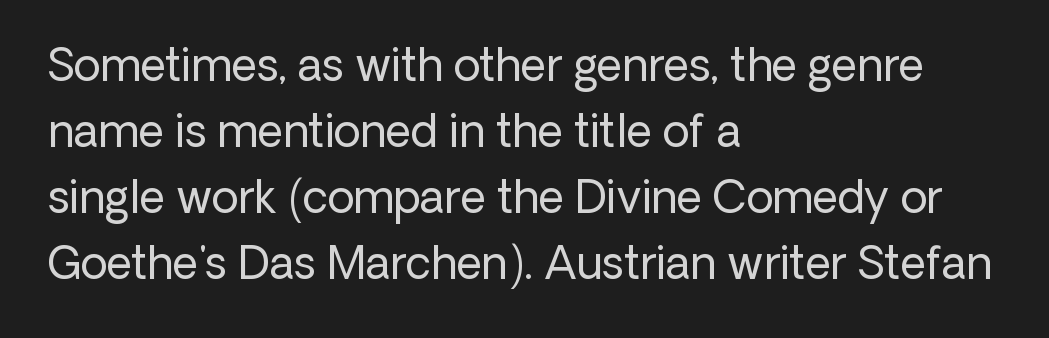
{"serif": "no", "italic": "no", "bold": "no", "weight": "regular", "width": "normal", "stroke_contrast": "low", "x_height": "medium", "monospaced": "no", "underline": "no", "align": "left", "line_spacing": "normal", "line_spacing_ratio": 1.5, "letter_spacing": "normal", "letter_spacing_em": 0.0, "glyph_px": 44}
